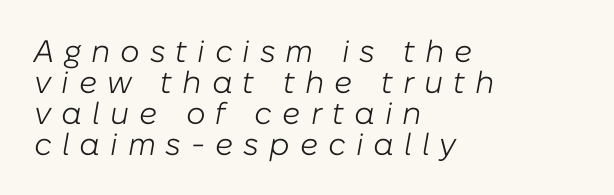
Summary of weight: not heavy and not bold. Which margin do the lines hug? The left one — the right edge is uneven. Tall strokes in this sample are angled rather than plumb. The baseline area is clear. Honestly, the rows look squashed on top of each other.
